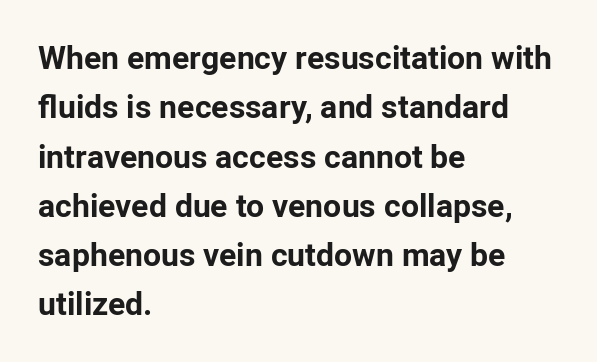
Q: Is the text bold? A: Yes.
Q: Is the text italic (slanted)? A: No, it is upright.
Q: Is the typeface a serif or a sans-serif typeface? A: Sans-serif.
Q: Is the text underlined? A: No.
Q: How is the paragraph aligned? A: Left-aligned.
Q: Is the spacing between letters normal or unusually wide? A: Normal.
Q: Is the spacing between lines tight, normal or loose? A: Normal.
Q: Width (condensed, normal, or wide)? A: Normal.
Q: Stroke contrast? A: Low.
Q: x-height? A: Medium.
Q: Monospaced? A: No.
